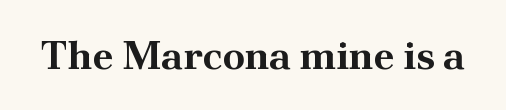
{"serif": "yes", "italic": "no", "bold": "yes", "weight": "bold", "width": "normal", "stroke_contrast": "medium", "x_height": "small", "monospaced": "no", "underline": "no", "letter_spacing": "normal", "letter_spacing_em": 0.0, "glyph_px": 40}
